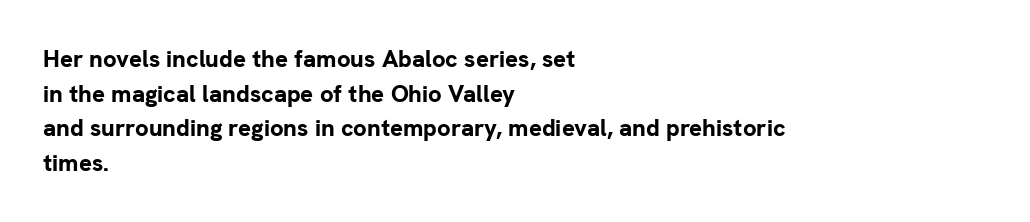
Rule under the text: the space is simply empty. Nothing unusual about the tracking: characters are spaced as the font intends. Leading: standard. This sample uses an upright cut, with every glyph sitting square on the baseline. Set as a true bold cut, around the 700 mark. Line beginnings align vertically; line endings do not.
